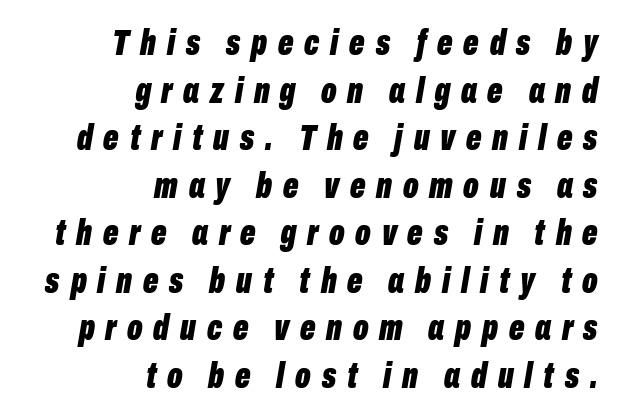
{"italic": "yes", "lean": "right", "slant_degrees": 10, "bold": "yes", "weight": "bold", "width": "condensed", "stroke_contrast": "low", "x_height": "medium", "monospaced": "no", "underline": "no", "align": "right", "line_spacing": "normal", "line_spacing_ratio": 1.32, "letter_spacing": "wide", "letter_spacing_em": 0.3, "glyph_px": 36}
